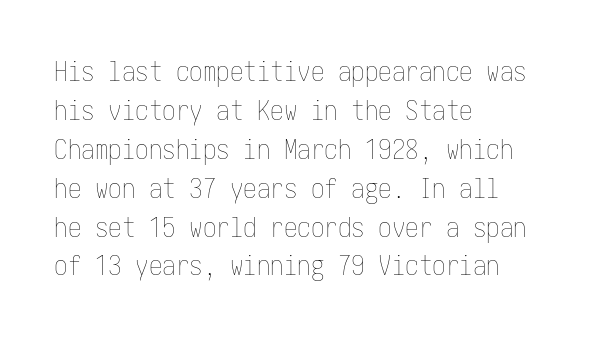
Nothing heavy about these letters — not bold at all. The block of text has a typical density, with ordinary space between rows. Posture: straight, roman, zero tilt. Quick note: underline off. The letterforms sit shoulder to shoulder at normal distance.
